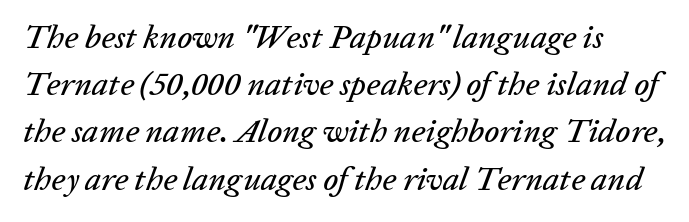
The letters are slanted; this is an italic face. The string is rendered with underlining switched off. The space between consecutive lines is moderate. Proportional: the letters do not fall into vertical columns.
